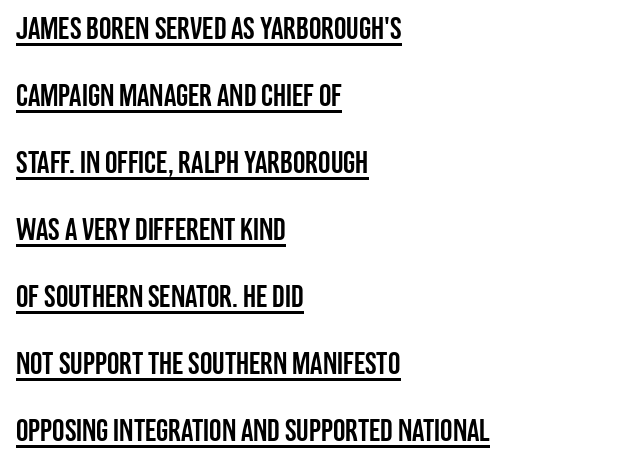
Q: Is the text italic (slanted)? A: No, it is upright.
Q: Is the typeface a serif or a sans-serif typeface? A: Sans-serif.
Q: Is the text underlined? A: Yes.
Q: How is the paragraph aligned? A: Left-aligned.
Q: Is the spacing between letters normal or unusually wide? A: Normal.
Q: Is the spacing between lines tight, normal or loose? A: Loose.
Q: Width (condensed, normal, or wide)? A: Condensed.
Q: Stroke contrast? A: Low.
Q: x-height? A: Large.
Q: Monospaced? A: No.
